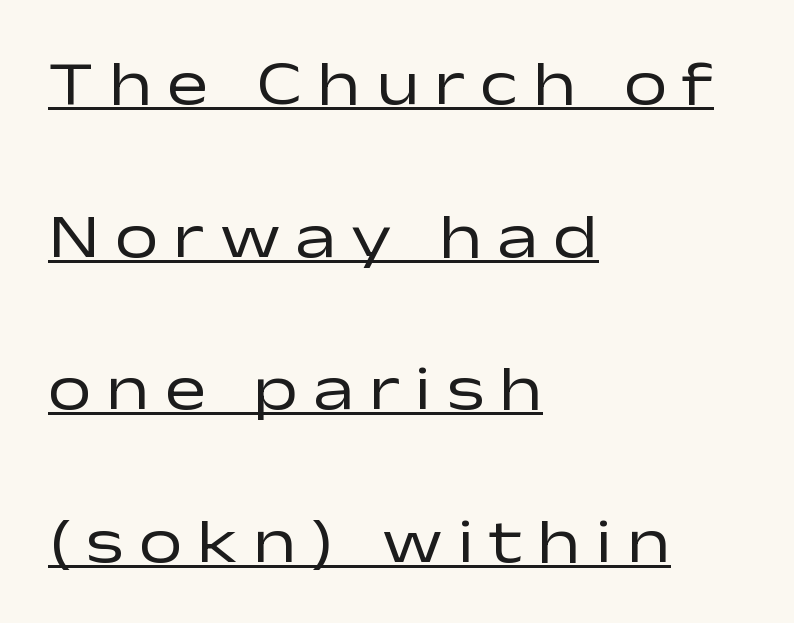
{"serif": "no", "italic": "no", "bold": "no", "weight": "regular", "width": "wide", "stroke_contrast": "low", "x_height": "medium", "monospaced": "no", "underline": "yes", "align": "left", "line_spacing": "loose", "line_spacing_ratio": 2.46, "letter_spacing": "wide", "letter_spacing_em": 0.24, "glyph_px": 62}
